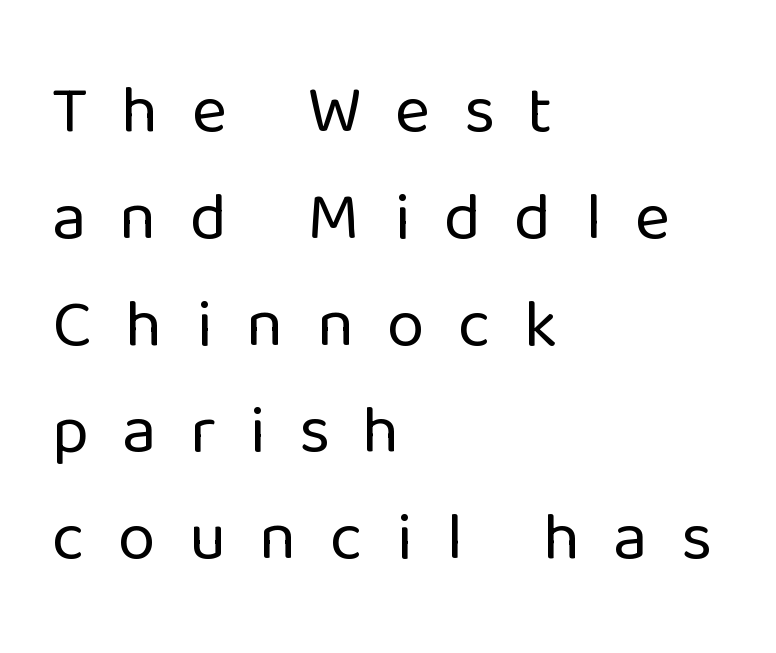
{"serif": "no", "italic": "no", "bold": "no", "weight": "regular", "width": "normal", "stroke_contrast": "low", "x_height": "medium", "monospaced": "no", "underline": "no", "align": "left", "line_spacing": "normal", "line_spacing_ratio": 1.57, "letter_spacing": "wide", "letter_spacing_em": 0.49, "glyph_px": 68}
